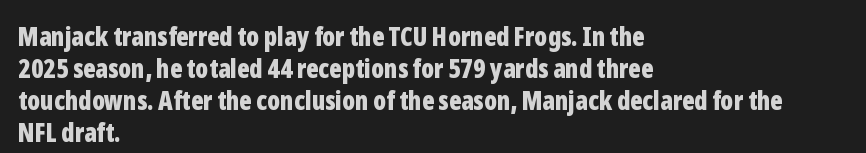
{"italic": "no", "bold": "yes", "underline": "no", "align": "left", "line_spacing_ratio": 1.23, "letter_spacing": "normal", "letter_spacing_em": 0.0, "glyph_px": 26}
